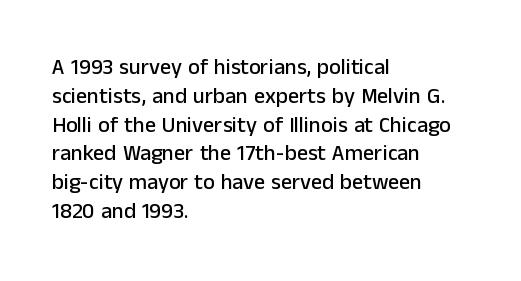
Descender tails drop into unmarked territory. Horizontal alignment here is leftward, the default for most running prose. Does extra space separate the letters? No, they use regular spacing. Upright lettering throughout. Evenly set lines give the paragraph a standard silhouette.
